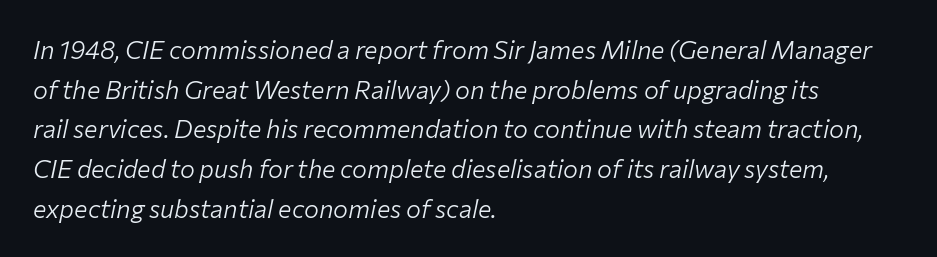
{"italic": "yes", "lean": "right", "slant_degrees": 12, "bold": "no", "underline": "no", "align": "left", "line_spacing": "normal", "line_spacing_ratio": 1.59, "letter_spacing": "normal", "letter_spacing_em": 0.0, "glyph_px": 25}
